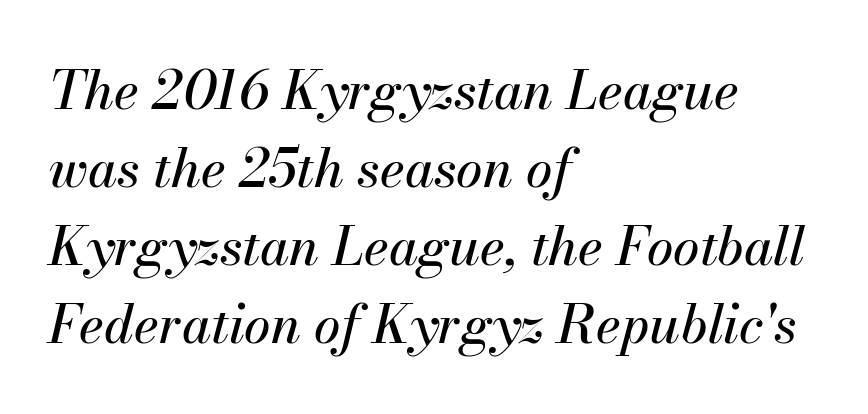
Q: Is the text italic (slanted)? A: Yes, it leans right by about 13 degrees.
Q: Is the text underlined? A: No.
Q: How is the paragraph aligned? A: Left-aligned.
Q: Is the spacing between letters normal or unusually wide? A: Normal.
Q: Is the spacing between lines tight, normal or loose? A: Normal.
Q: Width (condensed, normal, or wide)? A: Normal.
Q: Stroke contrast? A: Medium.
Q: x-height? A: Small.
Q: Monospaced? A: No.
